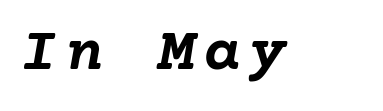
Q: Is the text bold? A: Yes.
Q: Is the text italic (slanted)? A: Yes, it leans right by about 10 degrees.
Q: Is the text underlined? A: No.
Q: Width (condensed, normal, or wide)? A: Normal.
Q: Stroke contrast? A: Low.
Q: x-height? A: Medium.
